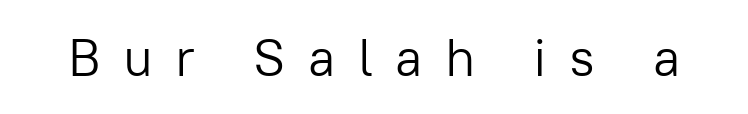
The image shows 53 px light sans-serif type, upright; set unusually wide letter spacing (+0.42 em), not underlined; low stroke contrast and a medium x-height.
